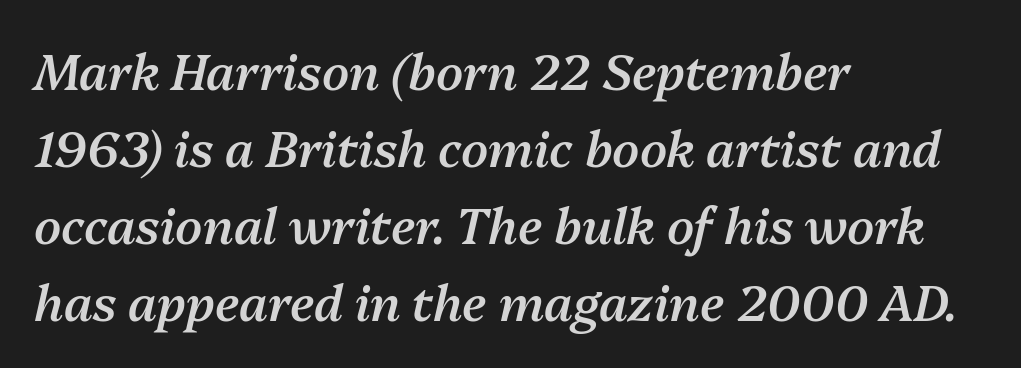
Q: Is the text bold? A: Semi-bold.
Q: Is the text italic (slanted)? A: Yes, it leans right by about 13 degrees.
Q: Is the text underlined? A: No.
Q: How is the paragraph aligned? A: Left-aligned.
Q: Is the spacing between letters normal or unusually wide? A: Normal.
Q: Is the spacing between lines tight, normal or loose? A: Normal.
Q: Width (condensed, normal, or wide)? A: Normal.
Q: Stroke contrast? A: Medium.
Q: x-height? A: Medium.
Q: Monospaced? A: No.
